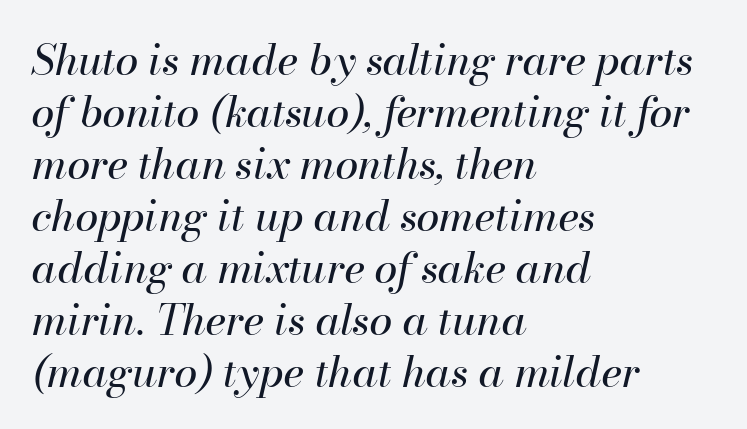
The image shows 42 px regular-weight type, italic (leaning right); set left-aligned, line spacing 1.24x, normal letter spacing, not underlined; high stroke contrast and a small x-height.
